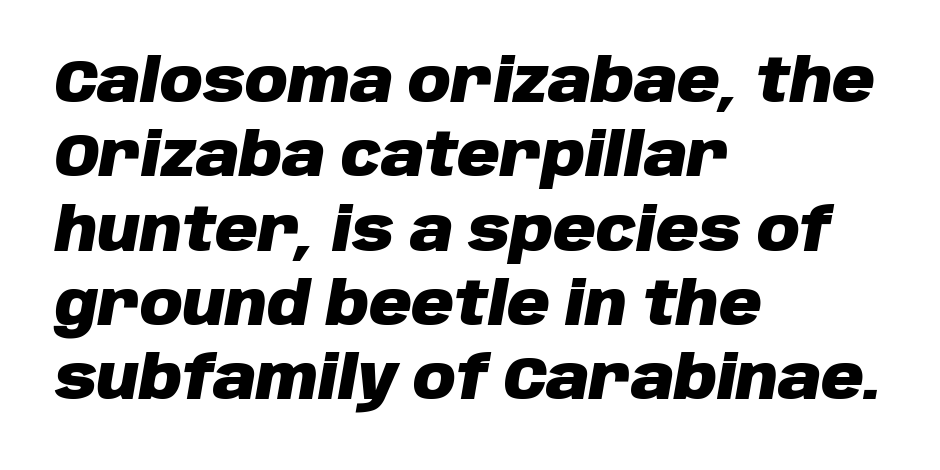
{"italic": "yes", "lean": "right", "slant_degrees": 10, "bold": "yes", "weight": "heavy", "width": "normal", "stroke_contrast": "low", "x_height": "large", "monospaced": "no", "underline": "no", "align": "left", "line_spacing": "normal", "line_spacing_ratio": 1.26, "letter_spacing": "normal", "letter_spacing_em": 0.0, "glyph_px": 59}
